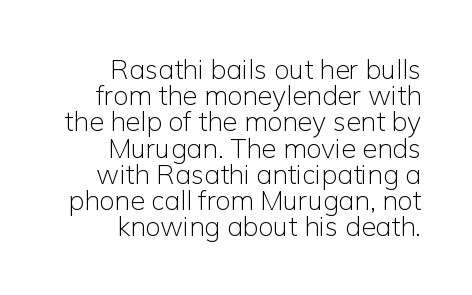
Line spacing here is tight. This rendering uses right alignment, leaving the left contour irregular. Counters stay open thanks to moderate or lighter strokes. Short note: letters normally spaced. The words here are not underlined.
